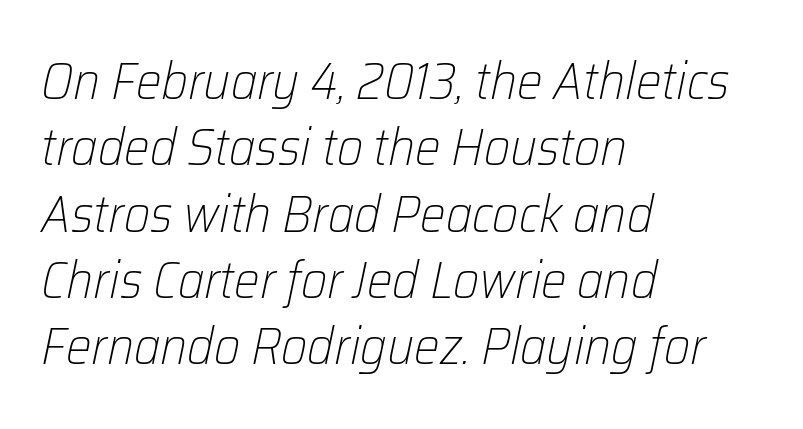
The image shows 51 px light type, italic (leaning right); set left-aligned, normal line spacing (1.3x), normal letter spacing, not underlined; low stroke contrast and a medium x-height.
